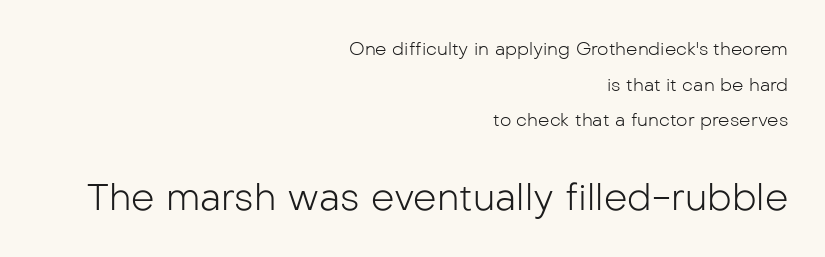
In terms of posture, this sample is upright. Horizontal bands of white between lines are thick stripes. The rag falls on the left side of this text block. The face used here is proportionally spaced, like ordinary book or web type. Summary of weight: not heavy and not bold.
